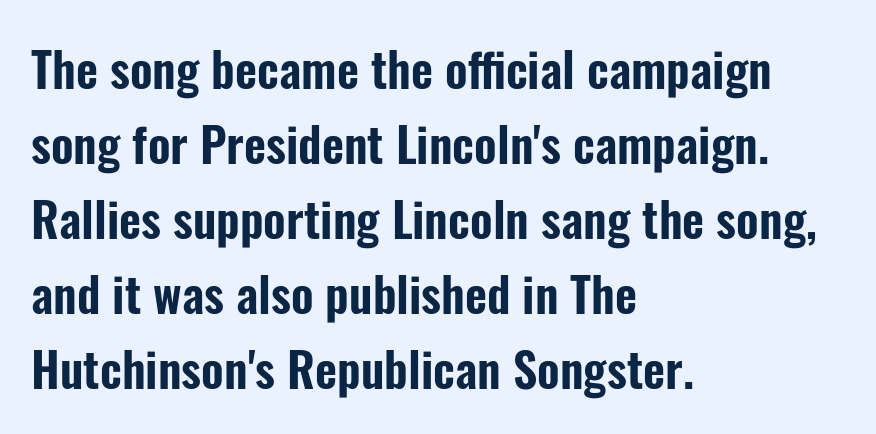
The image shows 48 px condensed sans-serif type, upright; set left-aligned, normal line spacing (1.56x), normal letter spacing, not underlined; low stroke contrast and a medium x-height.
